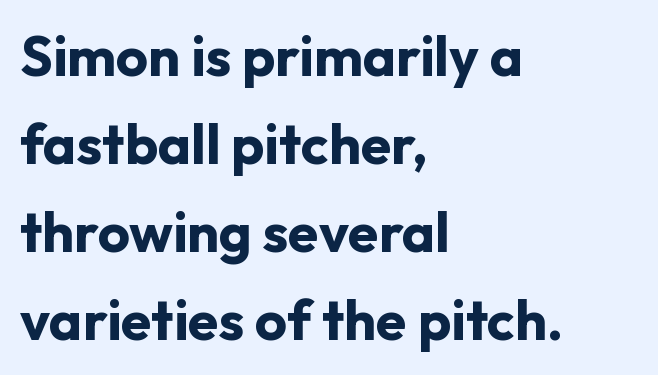
Q: Is the text bold? A: Yes.
Q: Is the text italic (slanted)? A: No, it is upright.
Q: Is the typeface a serif or a sans-serif typeface? A: Sans-serif.
Q: Is the text underlined? A: No.
Q: How is the paragraph aligned? A: Left-aligned.
Q: Is the spacing between letters normal or unusually wide? A: Normal.
Q: Is the spacing between lines tight, normal or loose? A: Normal.
Q: Width (condensed, normal, or wide)? A: Normal.
Q: Stroke contrast? A: Low.
Q: x-height? A: Medium.
Q: Monospaced? A: No.
